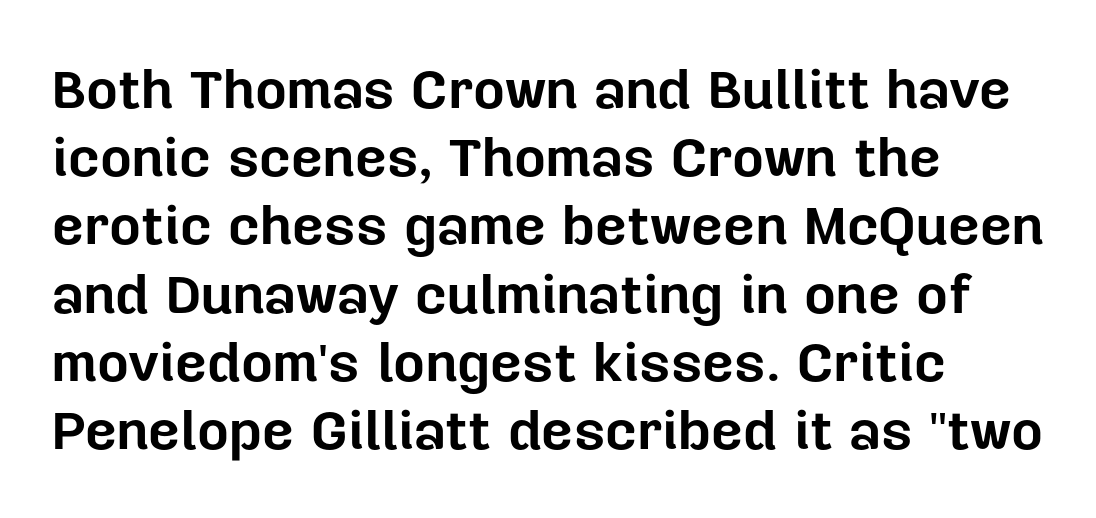
Q: Is the text bold? A: Yes.
Q: Is the text italic (slanted)? A: No, it is upright.
Q: Is the typeface a serif or a sans-serif typeface? A: Sans-serif.
Q: Is the text underlined? A: No.
Q: How is the paragraph aligned? A: Left-aligned.
Q: Is the spacing between letters normal or unusually wide? A: Normal.
Q: Width (condensed, normal, or wide)? A: Normal.
Q: Stroke contrast? A: Low.
Q: x-height? A: Medium.
Q: Monospaced? A: No.
